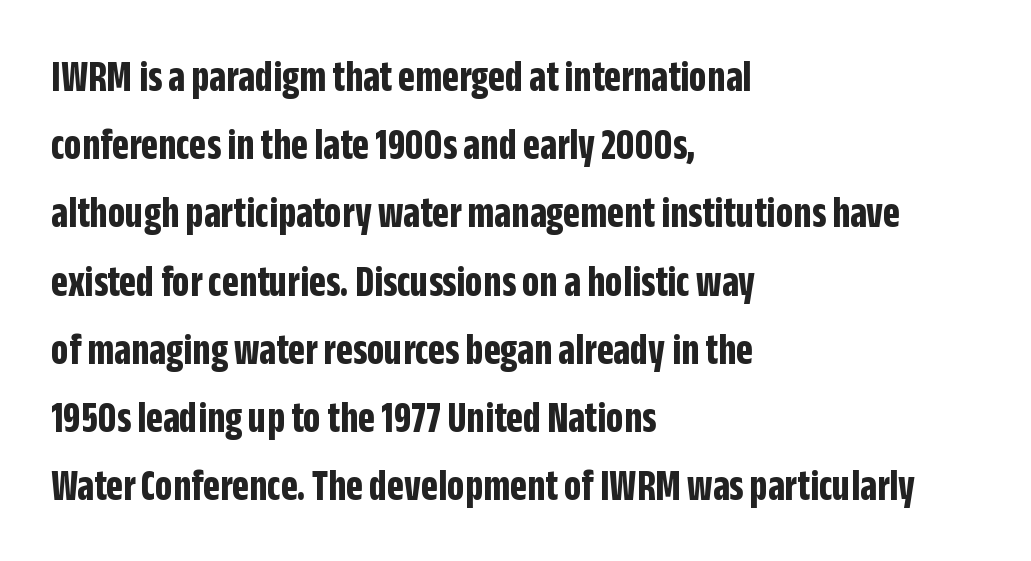
{"serif": "no", "italic": "no", "bold": "yes", "weight": "bold", "width": "condensed", "stroke_contrast": "low", "x_height": "large", "monospaced": "no", "underline": "no", "align": "left", "line_spacing": "normal", "line_spacing_ratio": 1.55, "letter_spacing": "normal", "letter_spacing_em": 0.0, "glyph_px": 44}
